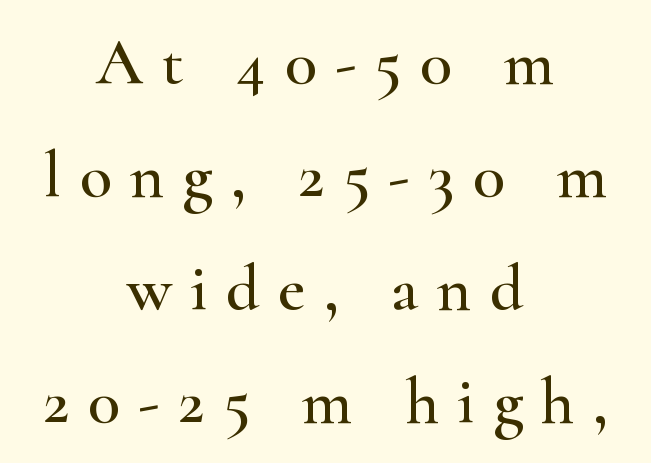
The image shows 66 px wide serif type, upright; set centered, line spacing 1.71x, unusually wide letter spacing (+0.28 em), not underlined; high stroke contrast and a small x-height.
